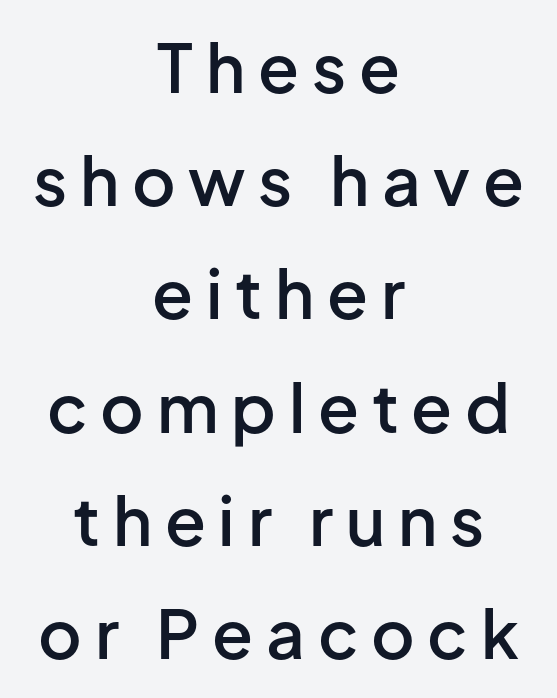
{"serif": "no", "italic": "no", "bold": "semi", "weight": "semibold", "width": "normal", "stroke_contrast": "low", "x_height": "medium", "monospaced": "no", "underline": "no", "align": "center", "line_spacing": "normal", "line_spacing_ratio": 1.69, "glyph_px": 67}
